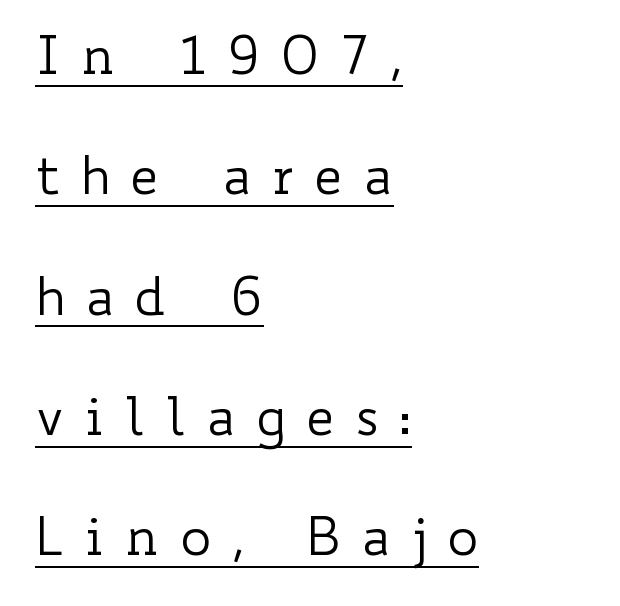
{"italic": "no", "bold": "no", "weight": "regular", "width": "wide", "stroke_contrast": "low", "x_height": "small", "monospaced": "no", "underline": "yes", "align": "left", "line_spacing": "loose", "line_spacing_ratio": 2.27, "letter_spacing": "wide", "letter_spacing_em": 0.36, "glyph_px": 53}
